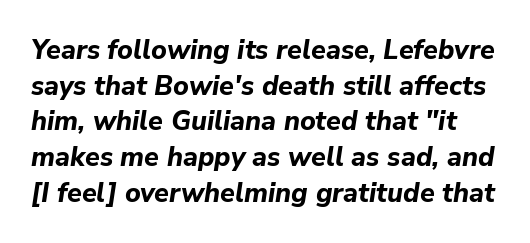
The image shows 27 px bold type, italic (leaning right); set normal line spacing (1.32x), normal letter spacing, not underlined.
